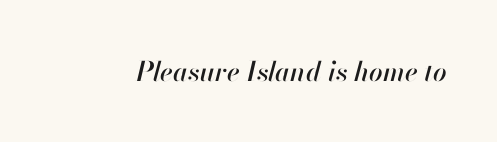
The image shows 27 px text type, italic (leaning right); set normal letter spacing, not underlined.
